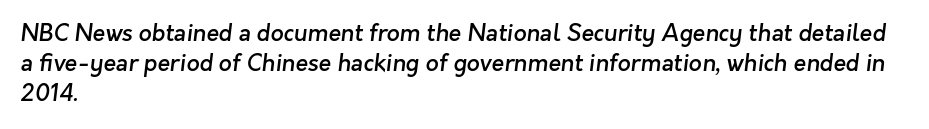
Q: Is the text bold? A: Semi-bold.
Q: Is the text underlined? A: No.
Q: How is the paragraph aligned? A: Left-aligned.
Q: Is the spacing between letters normal or unusually wide? A: Normal.
Q: Is the spacing between lines tight, normal or loose? A: Normal.
